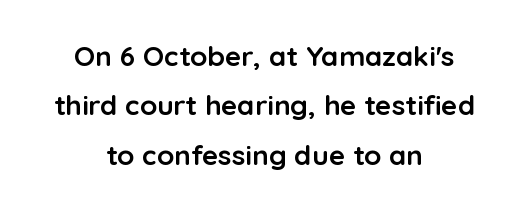
Each glyph is drawn with heavy, bold strokes. Neither beginnings nor endings align; midpoints do. Is this a fixed-width face? No — the glyphs have proportional, varying widths. Rendered with straight, roman letterforms. The letters sit at their default tracking, neither squeezed nor spread. Any mark beneath the type? The region is blank.
